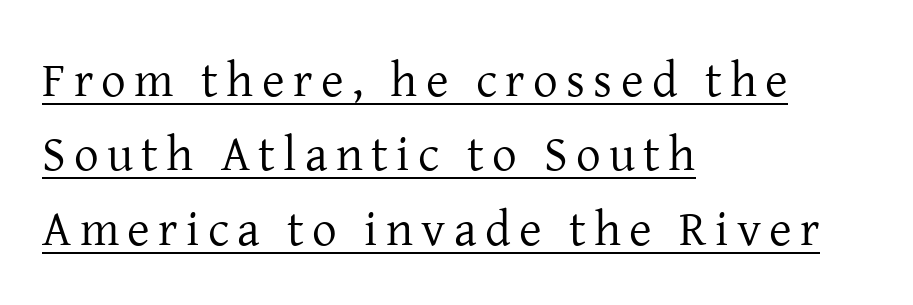
If you drew a ruler down the left edge, every line would touch it. Designer's note — italics off, roman on. The glyphs in this specimen are seriffed. Think standard paragraph weight, or any step lighter than that. What's the leading like? Ordinary, nothing unusual.
